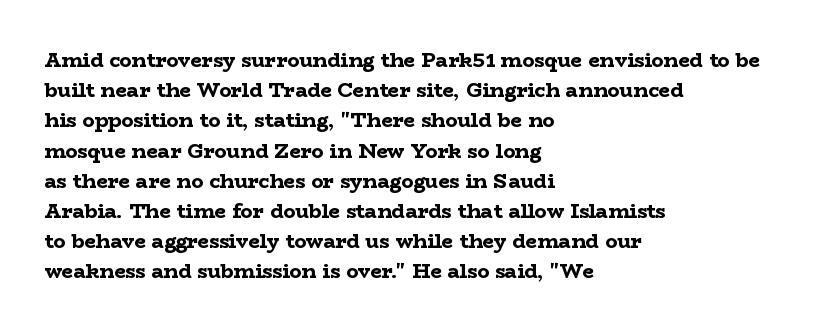
{"italic": "no", "bold": "yes", "underline": "no", "align": "left", "line_spacing": "normal", "line_spacing_ratio": 1.51, "letter_spacing": "normal", "letter_spacing_em": 0.0, "glyph_px": 20}
